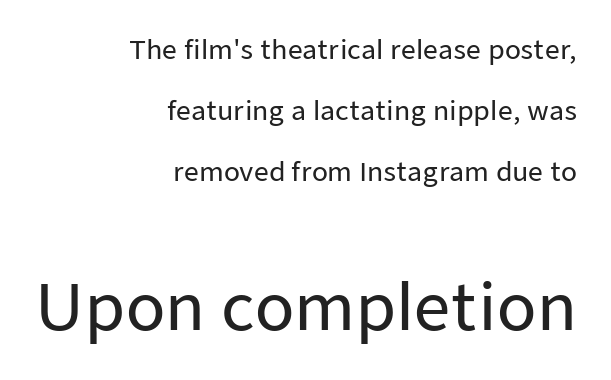
The image shows 64 px sans-serif type, upright; set right-aligned, loose line spacing (2.34x), normal letter spacing, not underlined; the second (bottom) block is 2.46x larger; low stroke contrast and a medium x-height.
